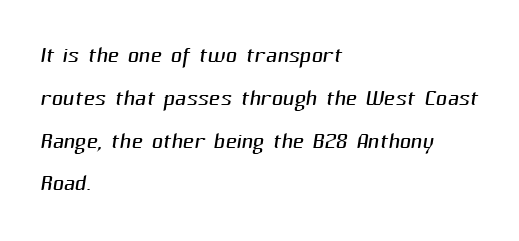
Proportional: the letters do not fall into vertical columns. A typesetter would call this zero additional tracking. Honestly, the row spacing looks completely unremarkable. The strokes carry an ordinary text weight at most.
